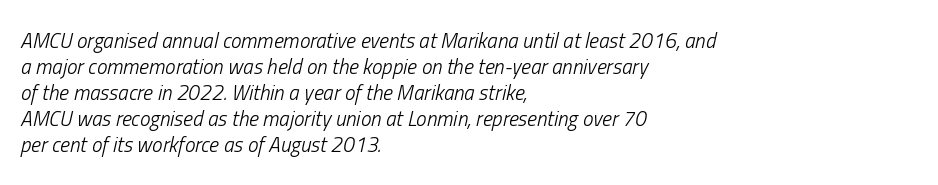
The image shows 21 px text type, italic (leaning right); set left-aligned, line spacing 1.24x, normal letter spacing, not underlined.
